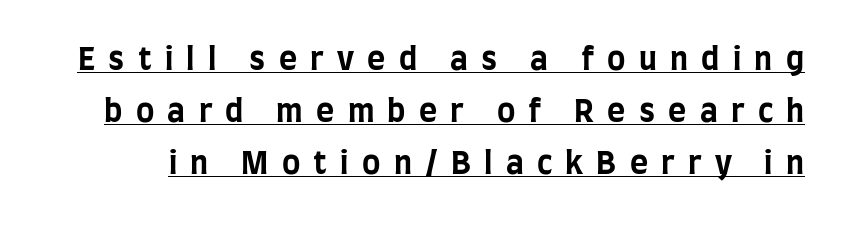
The face used here is a sans, in the tradition of grotesques and geometrics. Weight check: bold — yes, fully. The line texture is sparse and dotted thanks to wide tracking. Vertically, the passage feels balanced, rows spaced as you'd expect.
